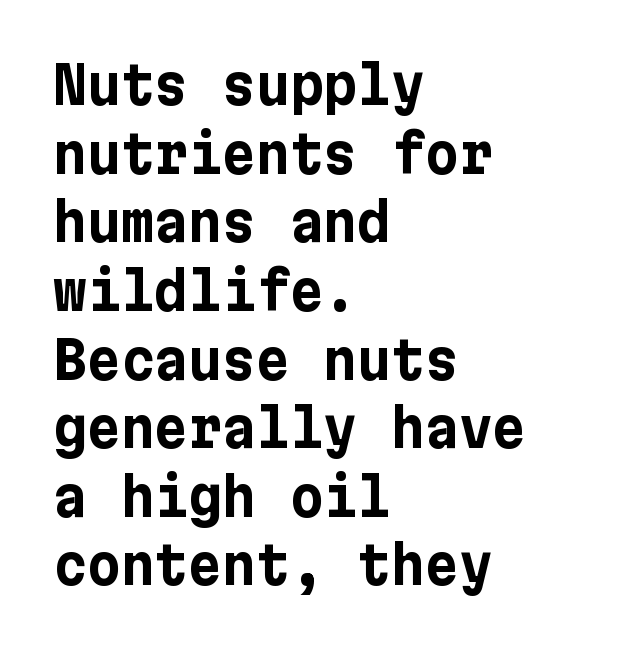
Is the block centered? No — it sits flush against the left margin. Quick note: interline space is typical. The letters sit at their default tracking, neither squeezed nor spread. The letters stand upright; this is a roman face.
